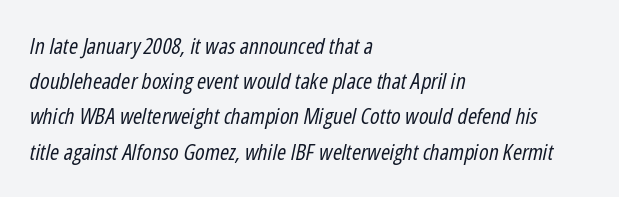
The image shows 22 px text type, italic (leaning right); set left-aligned, normal line spacing (1.6x), normal letter spacing, not underlined.
